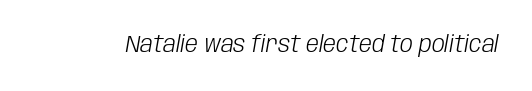
{"italic": "yes", "lean": "right", "slant_degrees": 10, "bold": "no", "underline": "no", "letter_spacing": "normal", "letter_spacing_em": 0.0, "glyph_px": 23}
